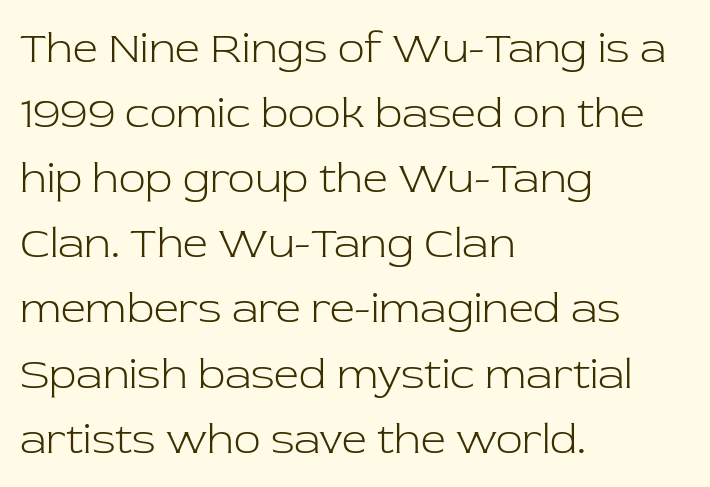
The image shows 44 px light serif type, upright; set left-aligned, normal line spacing (1.48x), normal letter spacing, not underlined; low stroke contrast and a medium x-height.
